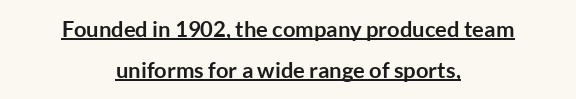
Q: Is the text bold? A: Yes.
Q: Is the text italic (slanted)? A: No, it is upright.
Q: Is the text underlined? A: Yes.
Q: How is the paragraph aligned? A: Centered.
Q: Is the spacing between letters normal or unusually wide? A: Normal.
